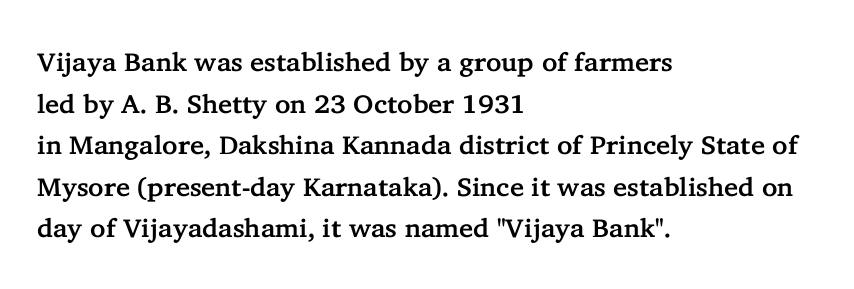
The image shows 26 px text type, upright; set left-aligned, normal line spacing (1.6x), normal letter spacing, not underlined.
